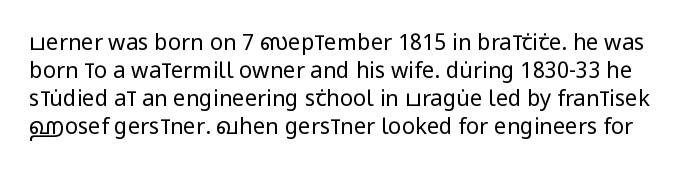
Q: Is the text bold? A: No.
Q: Is the text italic (slanted)? A: No, it is upright.
Q: Is the text underlined? A: No.
Q: Is the spacing between letters normal or unusually wide? A: Normal.
Q: Is the spacing between lines tight, normal or loose? A: Normal.
